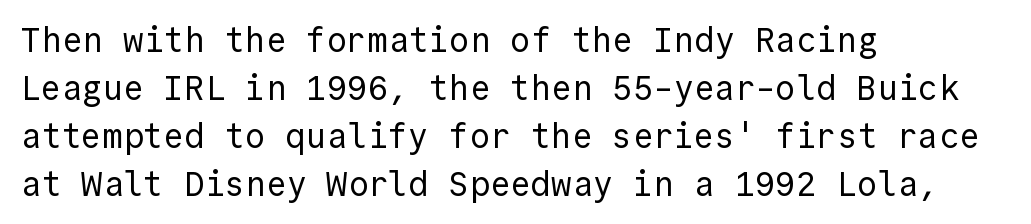
The image shows 34 px regular-weight sans-serif type, upright, monospaced; set left-aligned, normal line spacing (1.41x), normal letter spacing, not underlined; a medium x-height.
